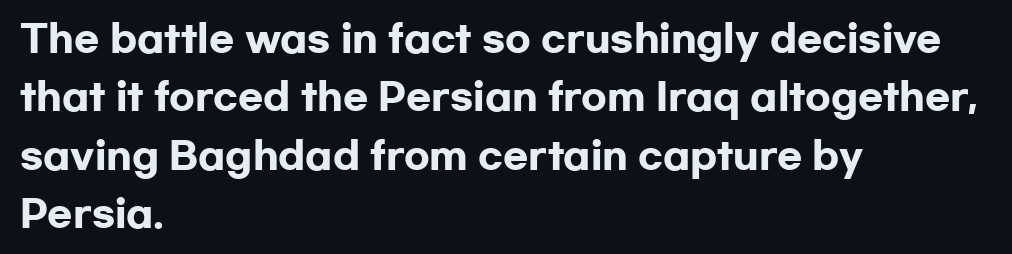
Nobody touched the tracking dial on this one. You can tell it's not italic because the verticals are truly vertical. A classic flush-left, rag-right setting is used for this passage. The leading is moderate, giving the passage an even texture. Just letters on the line, the space beneath them empty.
